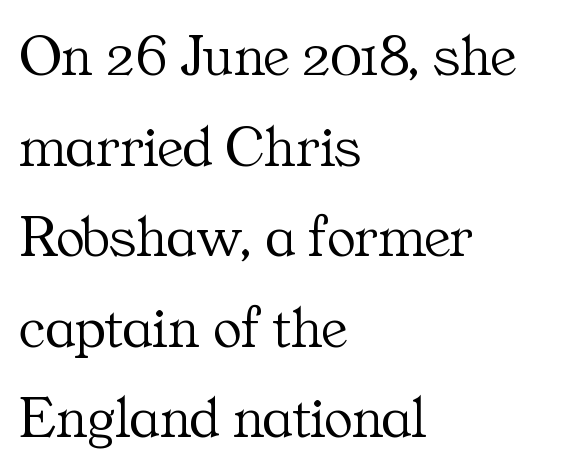
Q: Is the text bold? A: No.
Q: Is the text italic (slanted)? A: No, it is upright.
Q: Is the typeface a serif or a sans-serif typeface? A: Serif.
Q: Is the text underlined? A: No.
Q: How is the paragraph aligned? A: Left-aligned.
Q: Is the spacing between letters normal or unusually wide? A: Normal.
Q: Is the spacing between lines tight, normal or loose? A: Normal.
Q: Width (condensed, normal, or wide)? A: Normal.
Q: Stroke contrast? A: Medium.
Q: x-height? A: Medium.
Q: Monospaced? A: No.
